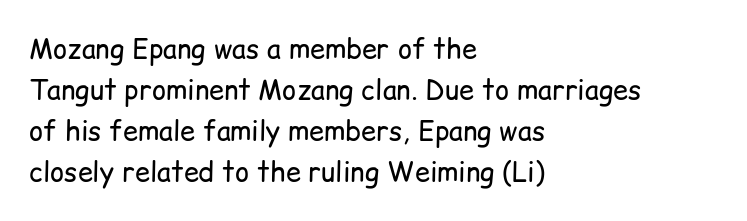
The image shows 27 px text type, upright; set left-aligned, normal line spacing (1.52x), normal letter spacing, not underlined.
